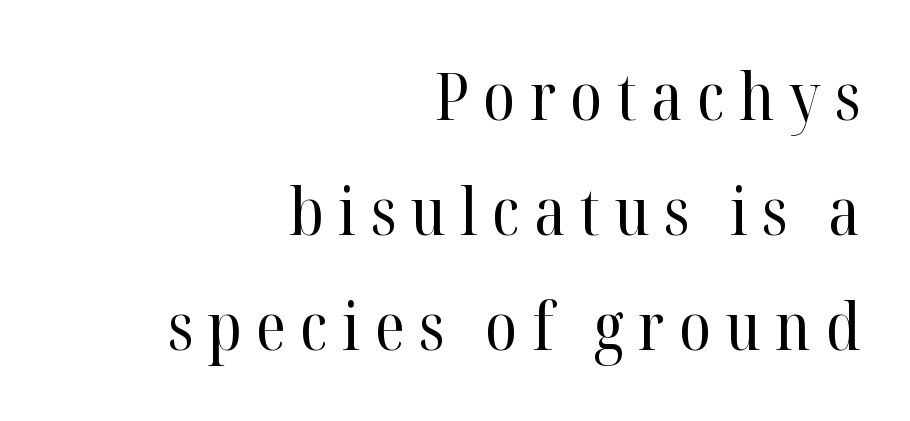
{"serif": "yes", "italic": "no", "bold": "no", "weight": "regular", "width": "normal", "stroke_contrast": "high", "x_height": "medium", "monospaced": "no", "underline": "no", "align": "right", "line_spacing_ratio": 1.77, "letter_spacing": "wide", "letter_spacing_em": 0.22, "glyph_px": 65}
